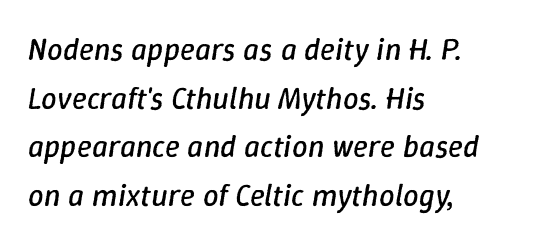
The image shows 31 px regular-weight type, italic (leaning right); set left-aligned, normal line spacing (1.57x), normal letter spacing, not underlined; low stroke contrast and a medium x-height.
